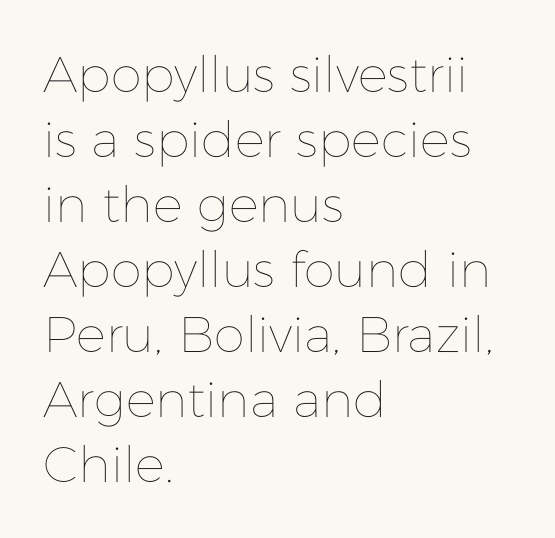
The image shows 50 px thin type, upright; set left-aligned, normal line spacing (1.3x), normal letter spacing, not underlined; low stroke contrast and a medium x-height.
